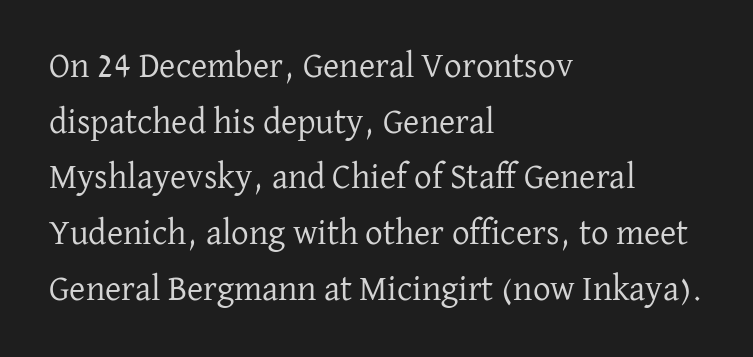
The image shows 35 px regular-weight serif type, upright; set left-aligned, normal line spacing (1.59x), normal letter spacing, not underlined; low stroke contrast and a medium x-height.
